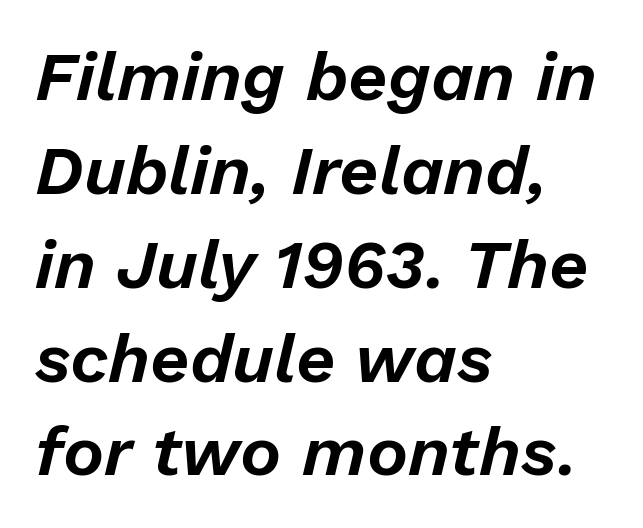
A clean baseline with only descenders dipping below it. Is there much room between lines? A standard amount, neither cramped nor airy. There's an unmistakable incline to the writing here. The typesetter chose a ragged-right arrangement here. Characters follow at the spacing the type designer built in. Proportional: the letters do not fall into vertical columns.
